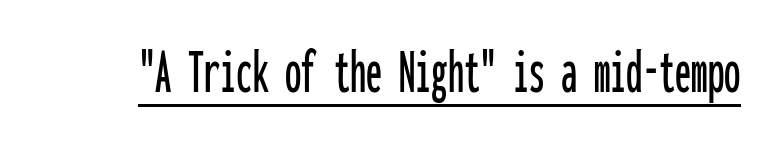
{"serif": "no", "italic": "no", "width": "condensed", "stroke_contrast": "low", "x_height": "medium", "monospaced": "yes", "underline": "yes", "letter_spacing": "normal", "letter_spacing_em": 0.0, "glyph_px": 65}
